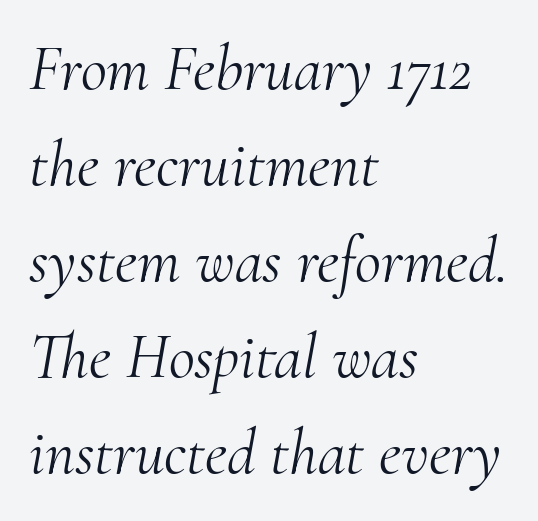
The image shows 64 px light serif type, italic (leaning right); set left-aligned, normal line spacing (1.5x), normal letter spacing, not underlined; medium stroke contrast and a small x-height.
